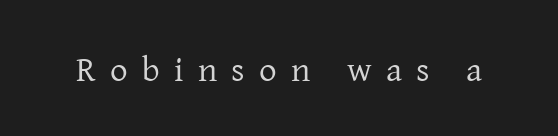
{"serif": "yes", "italic": "no", "bold": "no", "weight": "regular", "width": "normal", "stroke_contrast": "low", "x_height": "medium", "monospaced": "no", "underline": "no", "letter_spacing": "wide", "letter_spacing_em": 0.41, "glyph_px": 35}
